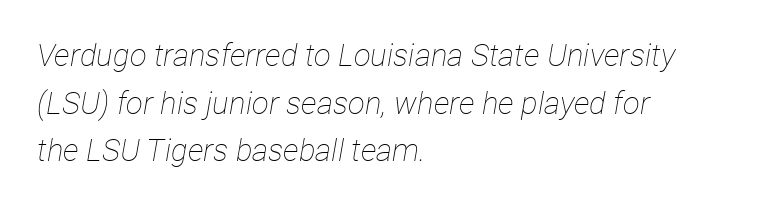
The image shows 31 px thin, condensed type, italic (leaning right); set left-aligned, normal line spacing (1.54x), normal letter spacing, not underlined; low stroke contrast and a medium x-height.
